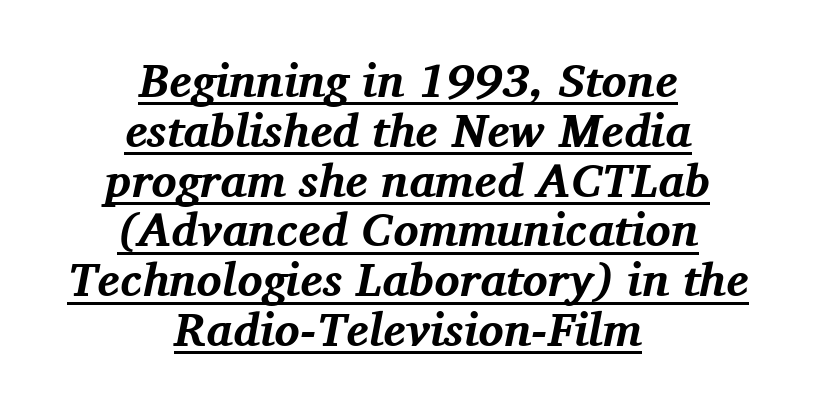
{"serif": "yes", "italic": "yes", "lean": "right", "slant_degrees": 11, "bold": "yes", "weight": "bold", "width": "normal", "stroke_contrast": "medium", "x_height": "medium", "monospaced": "no", "underline": "yes", "align": "center", "line_spacing": "tight", "line_spacing_ratio": 1.06, "letter_spacing": "normal", "letter_spacing_em": 0.0, "glyph_px": 47}
